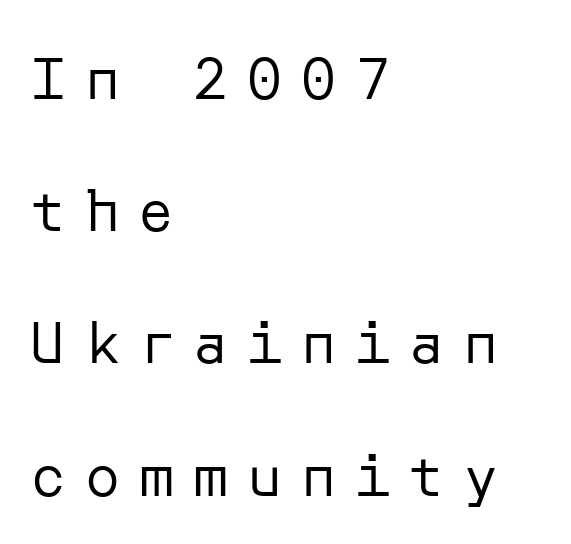
Q: Is the text bold? A: No.
Q: Is the text italic (slanted)? A: No, it is upright.
Q: Is the typeface a serif or a sans-serif typeface? A: Sans-serif.
Q: Is the text underlined? A: No.
Q: How is the paragraph aligned? A: Left-aligned.
Q: Is the spacing between letters normal or unusually wide? A: Unusually wide.
Q: Is the spacing between lines tight, normal or loose? A: Loose.
Q: Width (condensed, normal, or wide)? A: Normal.
Q: Stroke contrast? A: Low.
Q: x-height? A: Medium.
